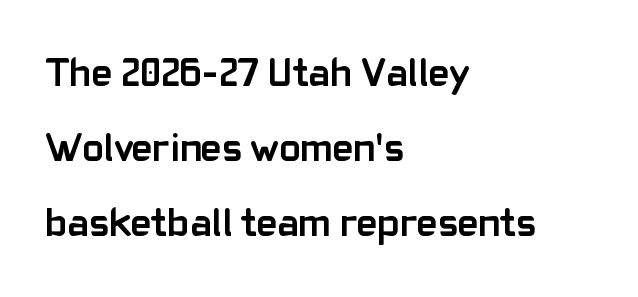
Stroke thickness is high; the sample reads as a true bold. These lines are rendered in a variable-pitch font. Alignment: flush left. The passage shown has conventional tracking throughout.
